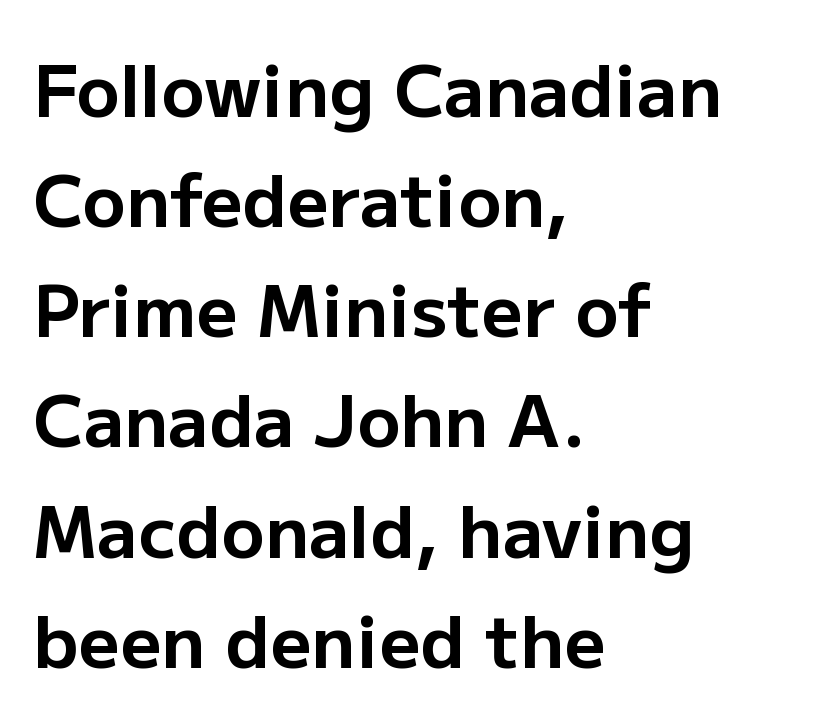
The typesetting leans heavy: a genuine bold. Underlining? Definitely not there. Each letter's strokes conclude bluntly, with no projecting serifs. The rendering uses natural spacing where letterforms have individual widths.
